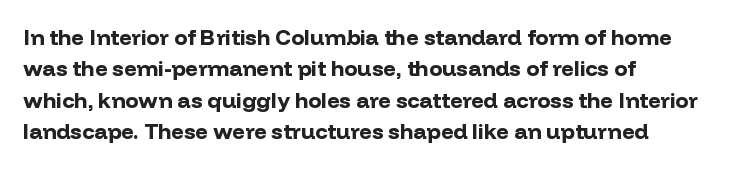
The vertical gap from one line to the next is medium. Bold? Absolutely — the strokes are thick and heavy. Plain, unruled lines of type. The ragged edge is on the right, which tells us the setting is flush left.
